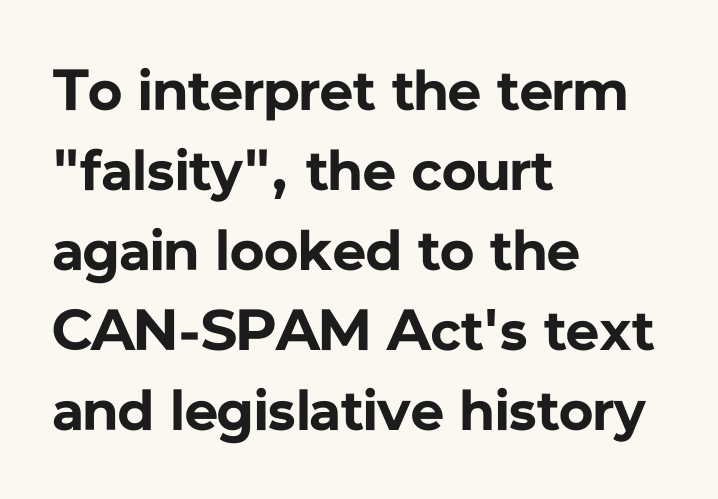
The ragged edge is on the right, which tells us the setting is flush left. Vertically, the passage feels balanced, rows spaced as you'd expect. Students, this is bold: see how much ink each stroke carries. Glance below the letters and you will spot only blank space. Tracking value appears to be zero — textbook default spacing. Think of a printed novel: that variable character pitch is what you see here.
